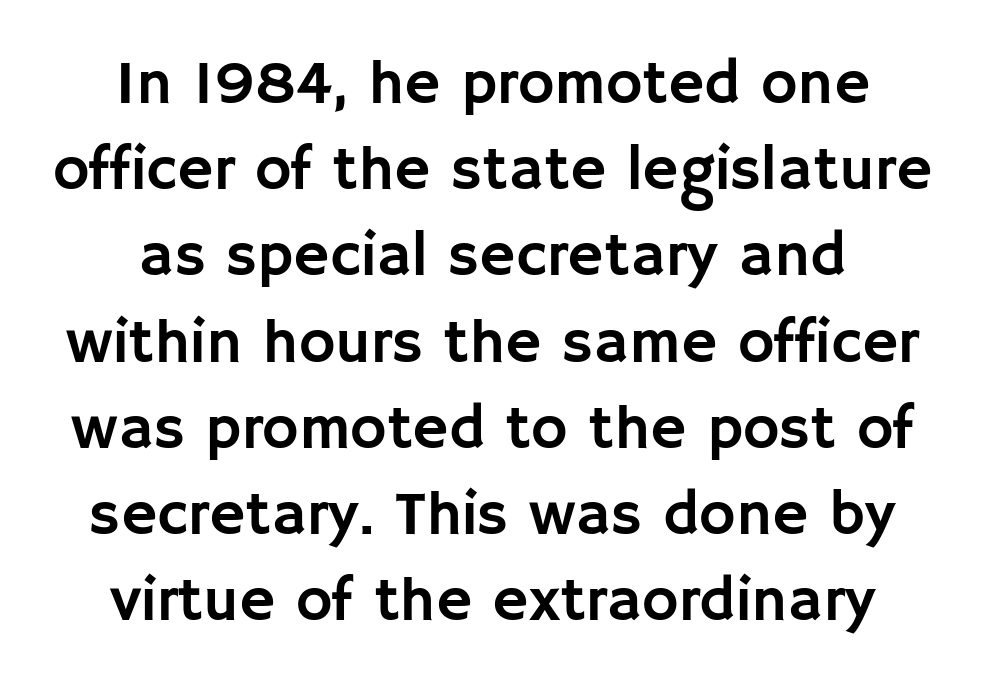
Every character sits straight up, as roman type does. The specimen omits any rule beneath the text block's lines. The face used here is rendered with its standard letterfit. The rendering uses a moderate line-height, typical for paragraphs. The letters advance in unequal steps, a hallmark of proportional type. Serif or sans? Sans — the stroke terminals are bare.
